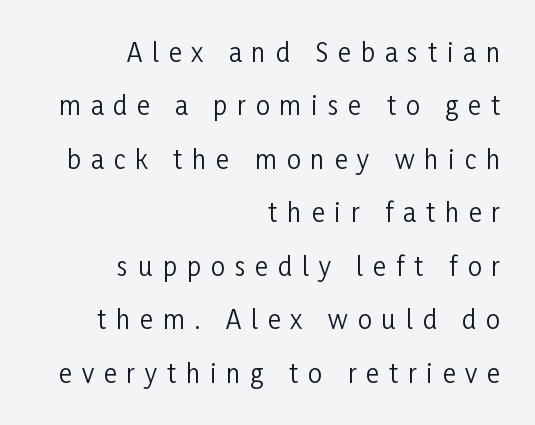
The image shows 25 px text type, upright; set right-aligned, loose line spacing (2.14x), unusually wide letter spacing (+0.4 em), not underlined.
